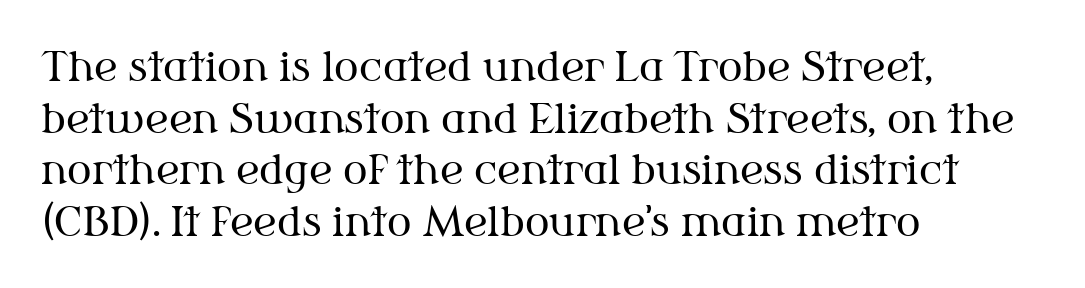
The image shows 41 px regular-weight serif type, upright; set left-aligned, normal line spacing (1.26x), normal letter spacing, not underlined; medium stroke contrast and a medium x-height.
